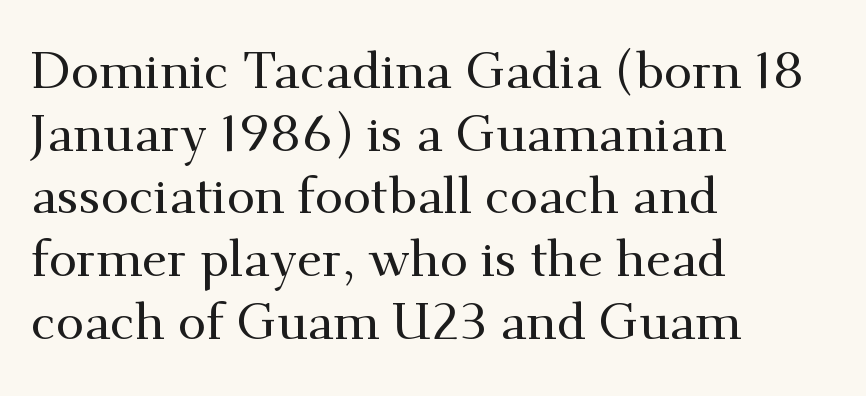
The image shows 51 px serif type, upright; set left-aligned, line spacing 1.23x, normal letter spacing, not underlined; medium stroke contrast and a small x-height.
